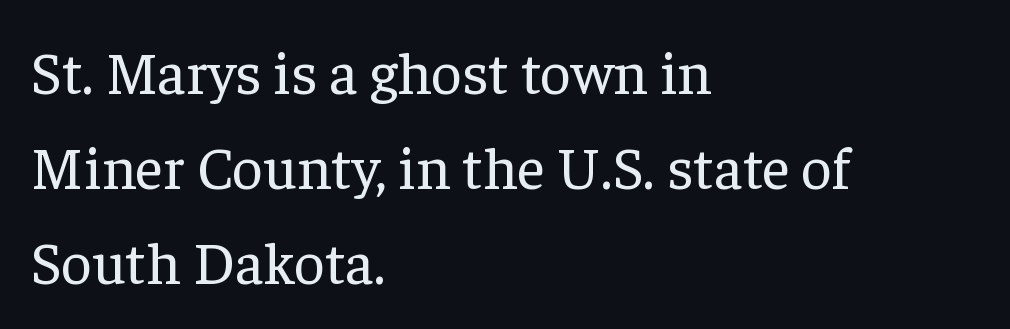
{"serif": "yes", "italic": "no", "bold": "no", "weight": "regular", "width": "normal", "stroke_contrast": "low", "x_height": "medium", "monospaced": "no", "underline": "no", "align": "left", "line_spacing": "normal", "line_spacing_ratio": 1.58, "letter_spacing": "normal", "letter_spacing_em": 0.0, "glyph_px": 60}
